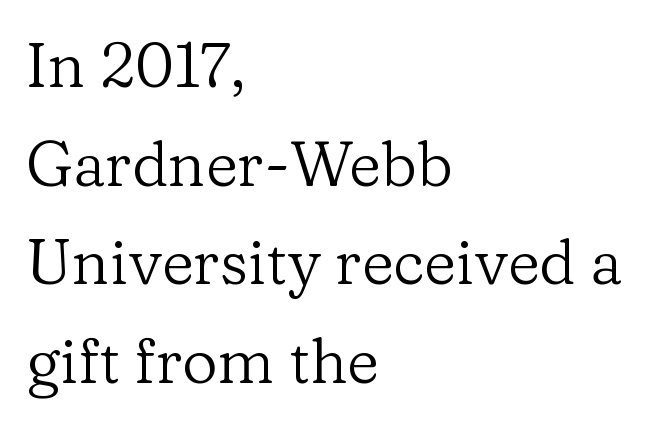
Q: Is the text bold? A: No.
Q: Is the text italic (slanted)? A: No, it is upright.
Q: Is the typeface a serif or a sans-serif typeface? A: Serif.
Q: Is the text underlined? A: No.
Q: How is the paragraph aligned? A: Left-aligned.
Q: Is the spacing between letters normal or unusually wide? A: Normal.
Q: Is the spacing between lines tight, normal or loose? A: Normal.
Q: Width (condensed, normal, or wide)? A: Normal.
Q: Stroke contrast? A: Low.
Q: x-height? A: Medium.
Q: Monospaced? A: No.
